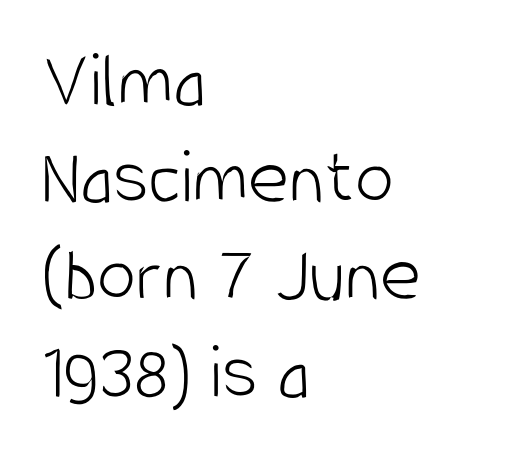
The strokes are not fattened; the text isn't bold. Spacing verdict: proportional, widths tailored to each character. Nope, not italic — everything's standing straight. Only glyphs here, with clear space below each row. Observe the absence of serifs on each vertical stroke in this sample.
